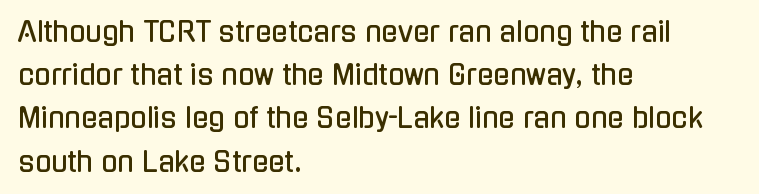
Anything drawn beneath the words? Only blank space. In terms of letterspacing, this is plain default setting. No italicization has been applied; the sample stays upright. The block of text has a typical density, with ordinary space between rows. Horizontal alignment here is leftward, the default for most running prose.
